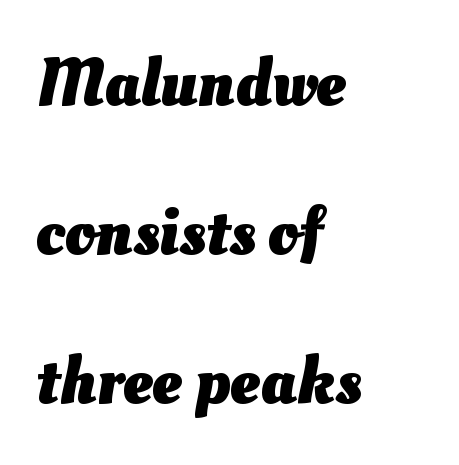
Notice how the passage keeps a crisp vertical edge on the left only. Nobody drew a line under any word here. The space between consecutive lines is lavish. The line texture is even and compact thanks to regular tracking.
